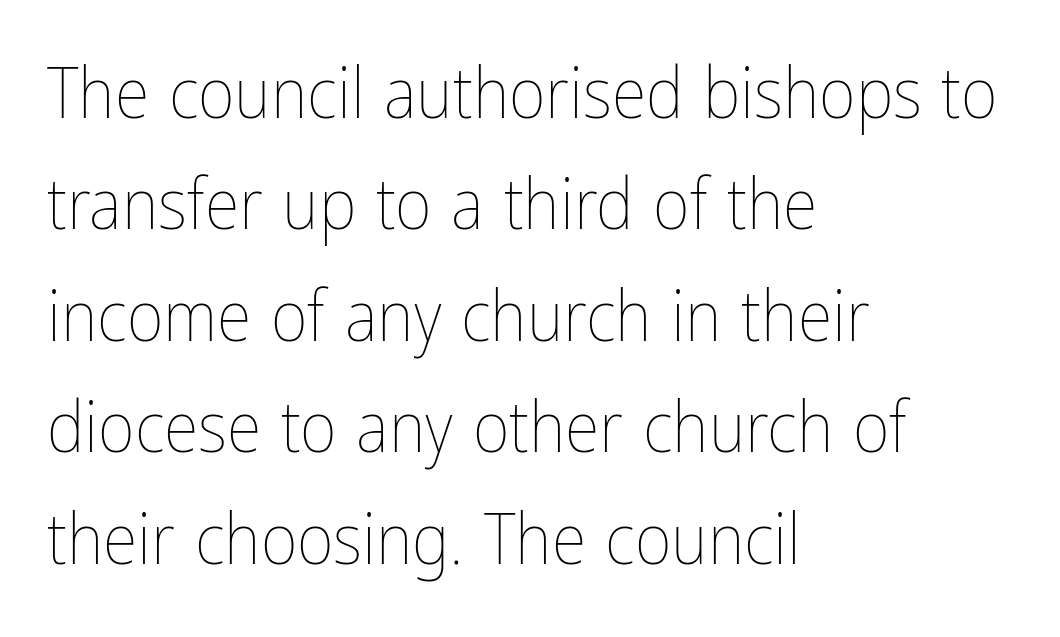
The image shows 71 px thin, condensed type, upright; set left-aligned, normal line spacing (1.57x), normal letter spacing, not underlined; low stroke contrast and a medium x-height.
